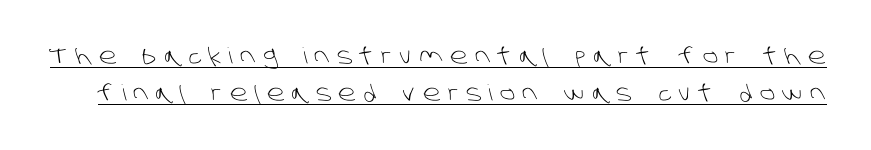
A typographer would call this underscored text. Notice how descenders clear the ascenders below comfortably — that's standard leading. The cut favours lightness, reaching ordinary text weight at its darkest. Look at the tracking — it's clearly loosened, letters drifting apart.
